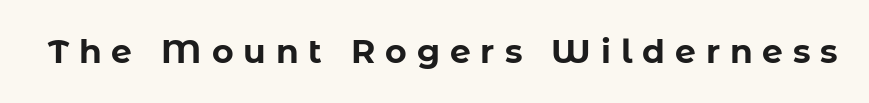
{"serif": "no", "italic": "no", "bold": "yes", "weight": "bold", "width": "normal", "stroke_contrast": "low", "x_height": "medium", "monospaced": "no", "underline": "no", "letter_spacing": "wide", "letter_spacing_em": 0.3, "glyph_px": 33}
